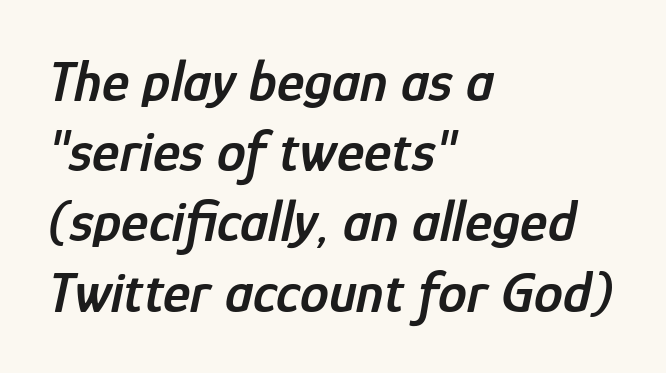
Q: Is the text bold? A: Semi-bold.
Q: Is the text italic (slanted)? A: Yes, it leans right by about 12 degrees.
Q: Is the text underlined? A: No.
Q: How is the paragraph aligned? A: Left-aligned.
Q: Is the spacing between letters normal or unusually wide? A: Normal.
Q: Width (condensed, normal, or wide)? A: Condensed.
Q: Stroke contrast? A: Low.
Q: x-height? A: Medium.
Q: Monospaced? A: No.
